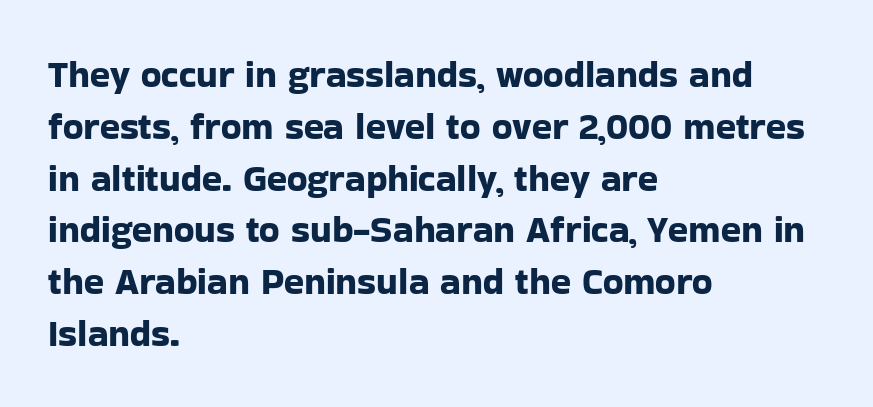
Q: Is the text italic (slanted)? A: No, it is upright.
Q: Is the typeface a serif or a sans-serif typeface? A: Sans-serif.
Q: Is the text underlined? A: No.
Q: How is the paragraph aligned? A: Left-aligned.
Q: Is the spacing between letters normal or unusually wide? A: Normal.
Q: Is the spacing between lines tight, normal or loose? A: Normal.
Q: Width (condensed, normal, or wide)? A: Normal.
Q: Stroke contrast? A: Low.
Q: x-height? A: Medium.
Q: Monospaced? A: No.
